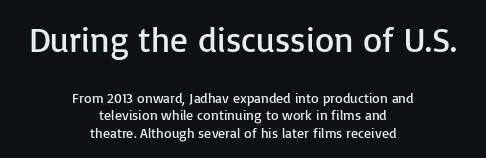
Q: Is the text bold? A: No.
Q: Is the text italic (slanted)? A: No, it is upright.
Q: Is the typeface a serif or a sans-serif typeface? A: Sans-serif.
Q: Is the text underlined? A: No.
Q: How is the paragraph aligned? A: Centered.
Q: Is the spacing between letters normal or unusually wide? A: Normal.
Q: Is the spacing between lines tight, normal or loose? A: Normal.
Q: Which block of text is set in a larger size, the first (top) or the second (bottom)? A: The first (top) one.
Q: Width (condensed, normal, or wide)? A: Normal.
Q: Stroke contrast? A: Low.
Q: x-height? A: Medium.
Q: Monospaced? A: No.
